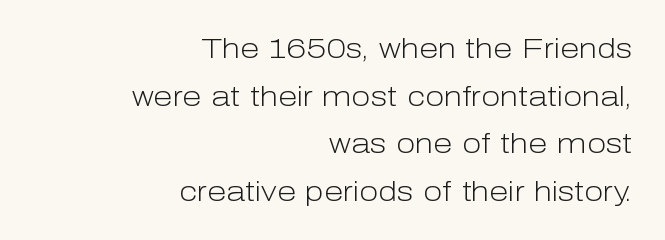
{"serif": "no", "italic": "no", "bold": "no", "weight": "light", "width": "normal", "stroke_contrast": "low", "x_height": "medium", "monospaced": "no", "underline": "no", "align": "right", "line_spacing": "normal", "line_spacing_ratio": 1.7, "letter_spacing": "normal", "letter_spacing_em": 0.0, "glyph_px": 28}
